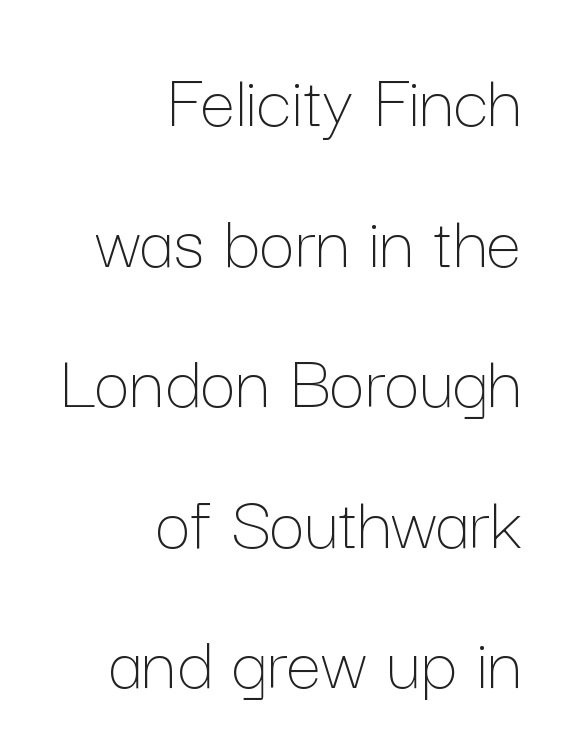
Q: Is the text bold? A: No.
Q: Is the text italic (slanted)? A: No, it is upright.
Q: Is the text underlined? A: No.
Q: How is the paragraph aligned? A: Right-aligned.
Q: Is the spacing between letters normal or unusually wide? A: Normal.
Q: Width (condensed, normal, or wide)? A: Normal.
Q: Stroke contrast? A: Low.
Q: x-height? A: Medium.
Q: Monospaced? A: No.
